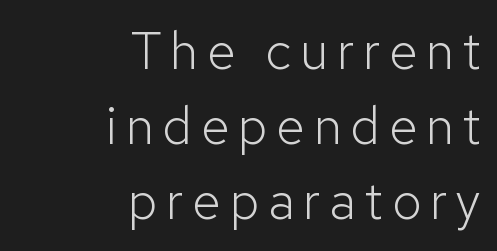
One-word summary of the alignment: right. Letters have the restrained weight of plain body copy at most. This block has exactly the height ordinary leading produces. These lines are rendered in a variable-pitch font. Check where the strokes stop: nothing finishes them off — pure sans.
